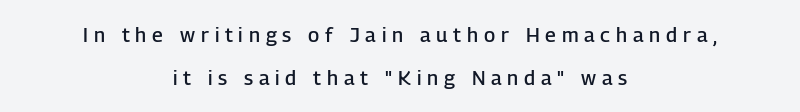
{"italic": "no", "bold": "semi", "underline": "no", "align": "center", "line_spacing": "loose", "line_spacing_ratio": 2.15, "letter_spacing": "wide", "letter_spacing_em": 0.29, "glyph_px": 20}
